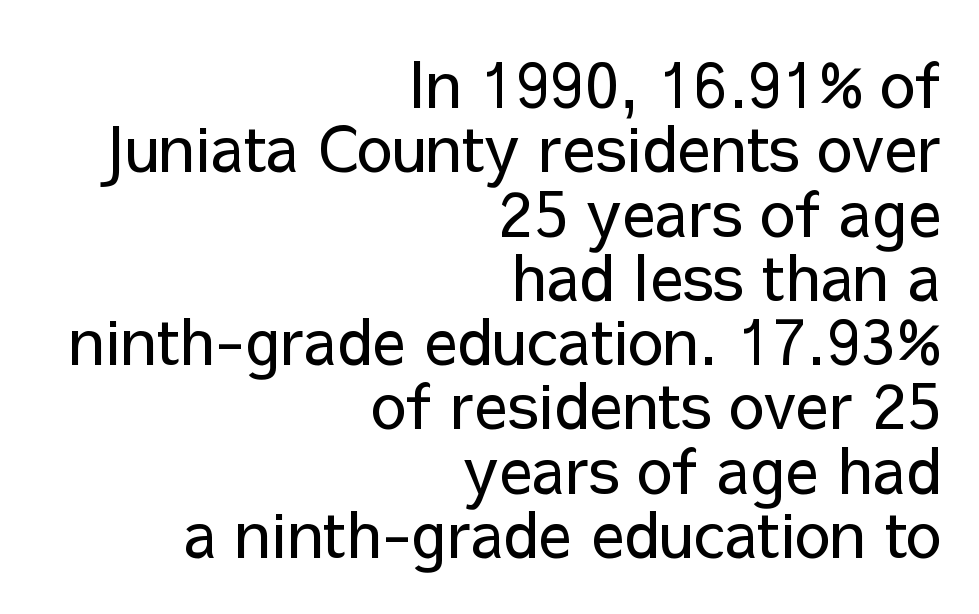
Examine the stroke ends and you'll find no serifs. Each new line begins almost immediately beneath the previous one. Weight: in the light-to-regular range. The paragraph shown leans on its right margin. If you drew a line through each stem, it would be perfectly vertical. The face used here is rendered with its standard letterfit.
